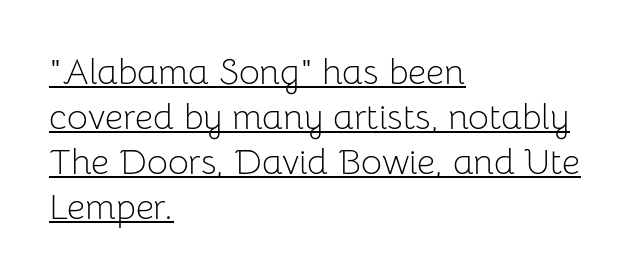
Q: Is the text bold? A: No.
Q: Is the text italic (slanted)? A: No, it is upright.
Q: Is the typeface a serif or a sans-serif typeface? A: Sans-serif.
Q: Is the text underlined? A: Yes.
Q: How is the paragraph aligned? A: Left-aligned.
Q: Is the spacing between letters normal or unusually wide? A: Normal.
Q: Is the spacing between lines tight, normal or loose? A: Normal.
Q: Width (condensed, normal, or wide)? A: Normal.
Q: Stroke contrast? A: Low.
Q: x-height? A: Medium.
Q: Monospaced? A: No.
